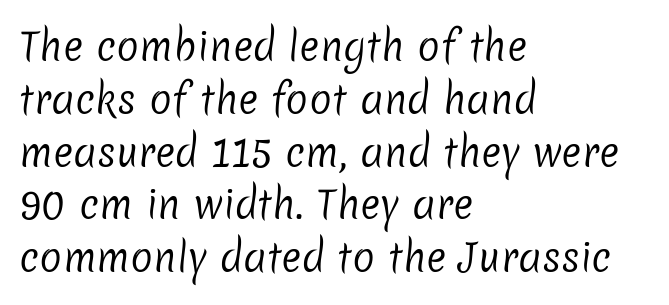
Q: Is the text bold? A: No.
Q: Is the typeface a serif or a sans-serif typeface? A: Sans-serif.
Q: Is the text underlined? A: No.
Q: How is the paragraph aligned? A: Left-aligned.
Q: Is the spacing between letters normal or unusually wide? A: Normal.
Q: Is the spacing between lines tight, normal or loose? A: Normal.
Q: Width (condensed, normal, or wide)? A: Normal.
Q: Stroke contrast? A: Low.
Q: x-height? A: Medium.
Q: Monospaced? A: No.
